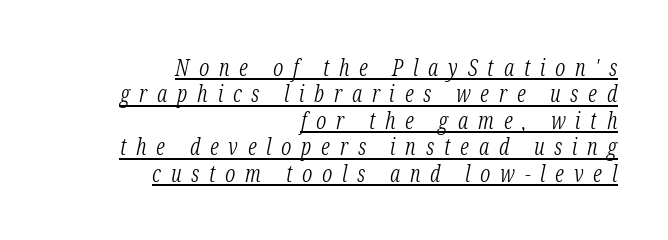
Q: Is the text bold? A: No.
Q: Is the text italic (slanted)? A: Yes, it leans right by about 12 degrees.
Q: Is the text underlined? A: Yes.
Q: How is the paragraph aligned? A: Right-aligned.
Q: Is the spacing between letters normal or unusually wide? A: Unusually wide.
Q: Is the spacing between lines tight, normal or loose? A: Tight.
